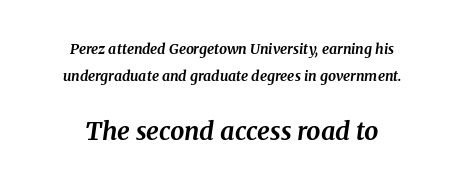
Q: Is the text bold? A: Yes.
Q: Is the text italic (slanted)? A: Yes, it leans right by about 8 degrees.
Q: Is the text underlined? A: No.
Q: How is the paragraph aligned? A: Centered.
Q: Is the spacing between letters normal or unusually wide? A: Normal.
Q: Is the spacing between lines tight, normal or loose? A: Loose.
Q: Which block of text is set in a larger size, the first (top) or the second (bottom)? A: The second (bottom) one.
